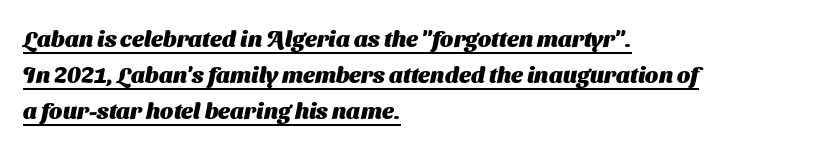
Q: Is the text bold? A: Yes.
Q: Is the text underlined? A: Yes.
Q: How is the paragraph aligned? A: Left-aligned.
Q: Is the spacing between letters normal or unusually wide? A: Normal.
Q: Is the spacing between lines tight, normal or loose? A: Normal.
